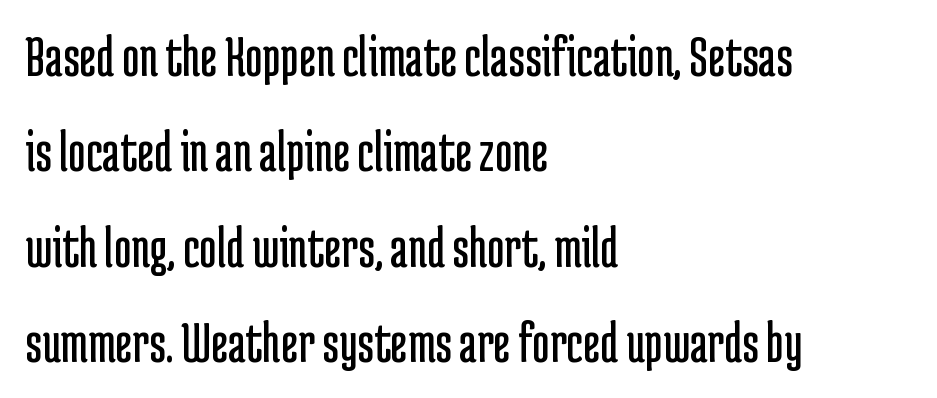
The image shows 60 px regular-weight, condensed sans-serif type, upright; set left-aligned, normal line spacing (1.59x), normal letter spacing, not underlined; low stroke contrast and a medium x-height.
